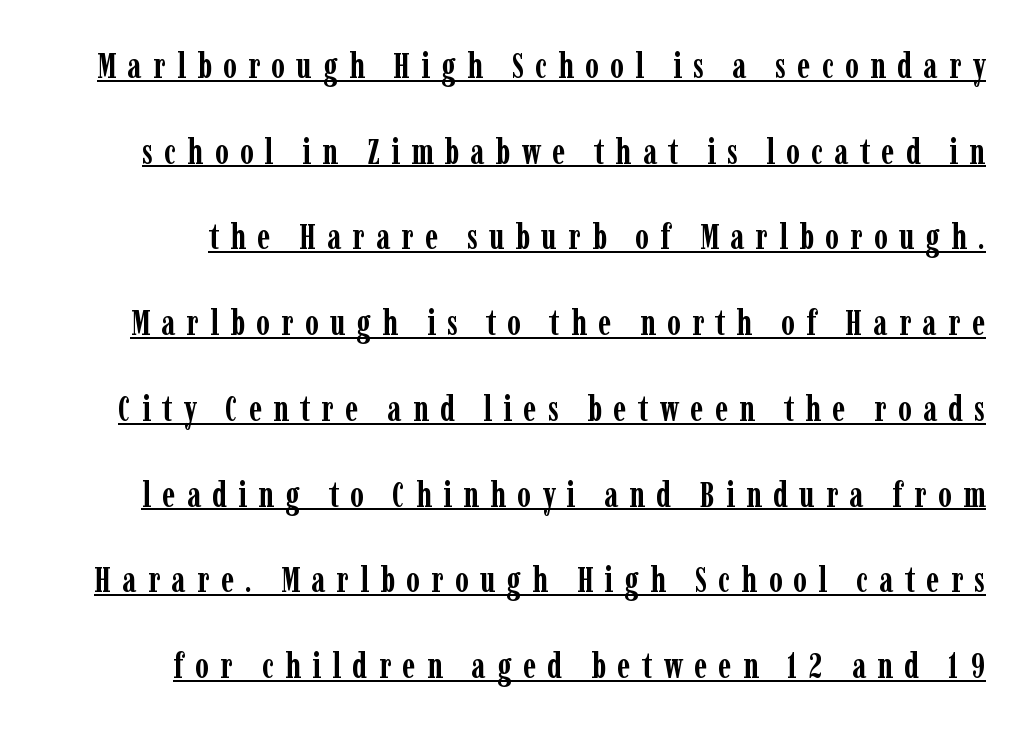
Q: Is the text bold? A: Yes.
Q: Is the text italic (slanted)? A: No, it is upright.
Q: Is the typeface a serif or a sans-serif typeface? A: Serif.
Q: Is the text underlined? A: Yes.
Q: Is the spacing between letters normal or unusually wide? A: Unusually wide.
Q: Is the spacing between lines tight, normal or loose? A: Loose.
Q: Width (condensed, normal, or wide)? A: Condensed.
Q: Stroke contrast? A: Low.
Q: x-height? A: Medium.
Q: Monospaced? A: No.
